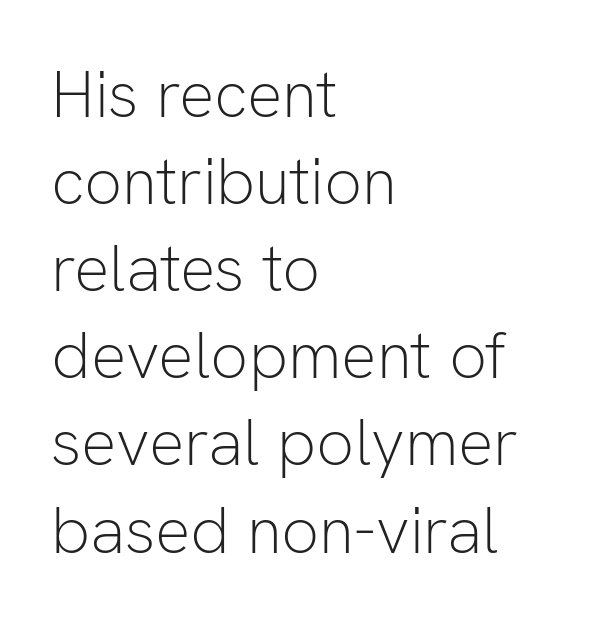
{"serif": "no", "italic": "no", "bold": "no", "weight": "light", "width": "normal", "stroke_contrast": "low", "x_height": "medium", "monospaced": "no", "underline": "no", "align": "left", "line_spacing": "normal", "line_spacing_ratio": 1.32, "letter_spacing": "normal", "letter_spacing_em": 0.0, "glyph_px": 66}
